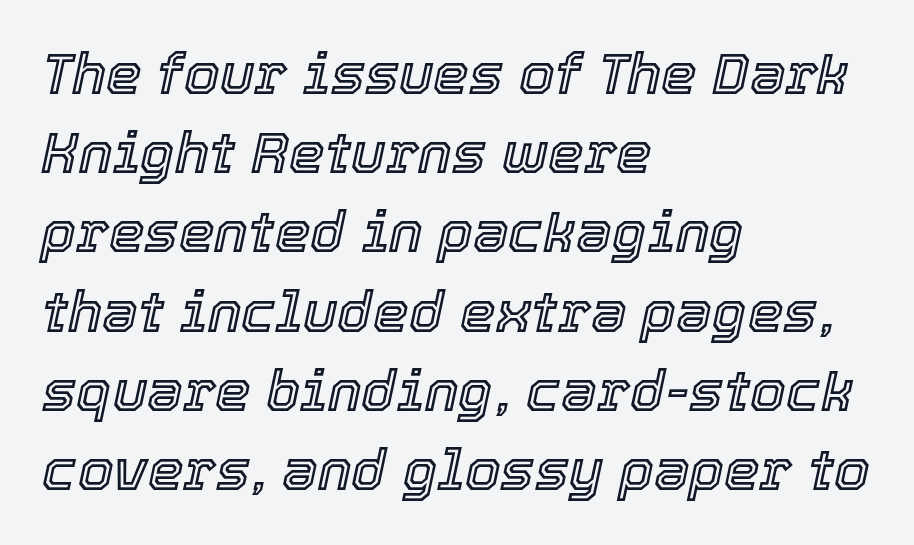
Q: Is the text italic (slanted)? A: Yes, it leans right by about 12 degrees.
Q: Is the text underlined? A: No.
Q: How is the paragraph aligned? A: Left-aligned.
Q: Is the spacing between letters normal or unusually wide? A: Normal.
Q: Is the spacing between lines tight, normal or loose? A: Normal.
Q: Width (condensed, normal, or wide)? A: Normal.
Q: x-height? A: Medium.
Q: Monospaced? A: No.
